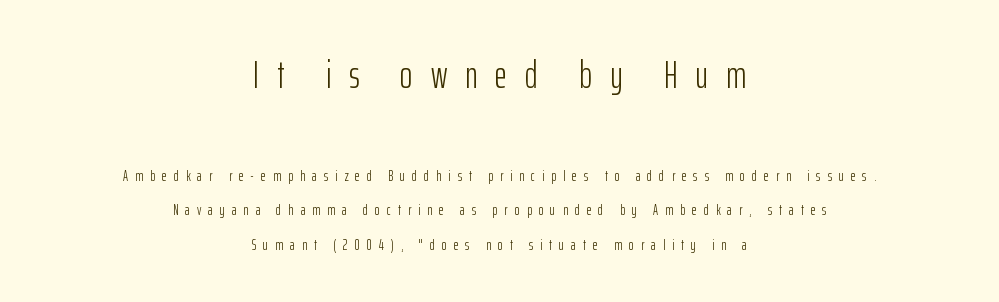
This sample uses expanded letter spacing, leaving extra air between glyphs. Caption: multi-line text, centered on the measure. The characters are drawn with everyday or finer stroke widths. The composition opens big and finishes small. Note: no serifs on the glyphs.
